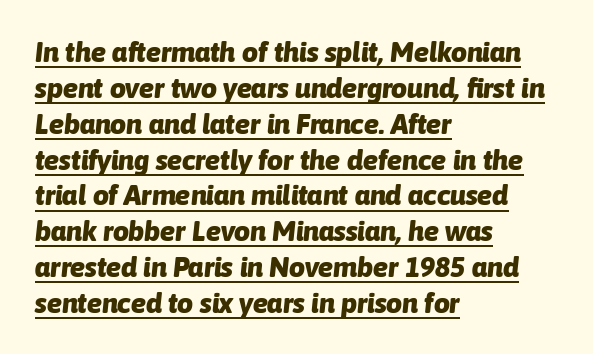
Q: Is the text bold? A: Yes.
Q: Is the text italic (slanted)? A: Yes, it leans right by about 6 degrees.
Q: Is the text underlined? A: Yes.
Q: How is the paragraph aligned? A: Left-aligned.
Q: Is the spacing between letters normal or unusually wide? A: Normal.
Q: Is the spacing between lines tight, normal or loose? A: Normal.
Q: Width (condensed, normal, or wide)? A: Normal.
Q: Stroke contrast? A: Low.
Q: x-height? A: Medium.
Q: Monospaced? A: No.
